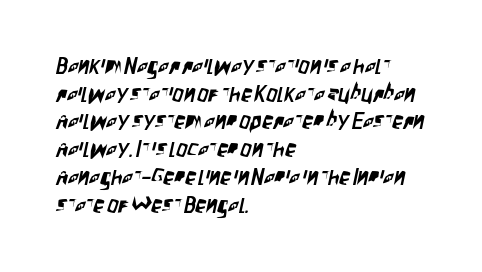
The image shows 22 px text type; set left-aligned, normal line spacing (1.26x), normal letter spacing, not underlined.
